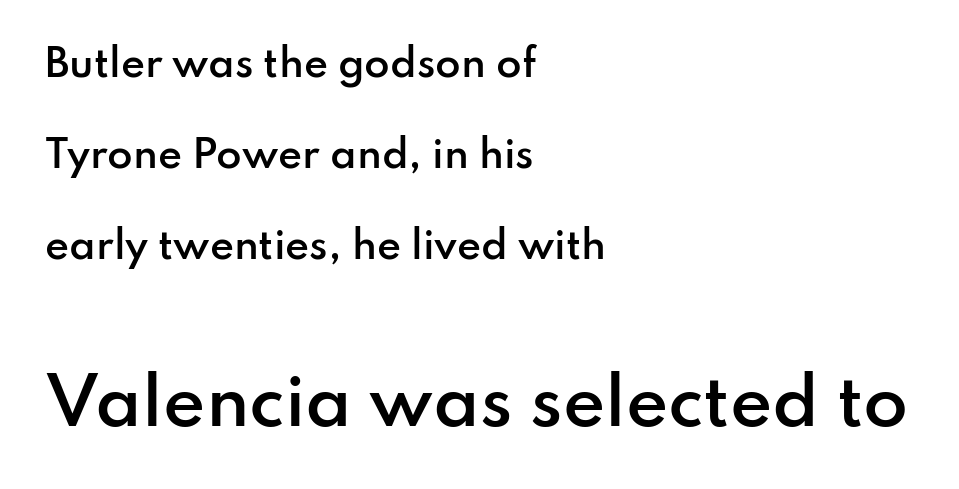
Q: Is the text bold? A: Semi-bold.
Q: Is the text italic (slanted)? A: No, it is upright.
Q: Is the typeface a serif or a sans-serif typeface? A: Sans-serif.
Q: Is the text underlined? A: No.
Q: How is the paragraph aligned? A: Left-aligned.
Q: Is the spacing between letters normal or unusually wide? A: Normal.
Q: Is the spacing between lines tight, normal or loose? A: Loose.
Q: Which block of text is set in a larger size, the first (top) or the second (bottom)? A: The second (bottom) one.
Q: Width (condensed, normal, or wide)? A: Normal.
Q: Stroke contrast? A: Low.
Q: x-height? A: Small.
Q: Monospaced? A: No.
